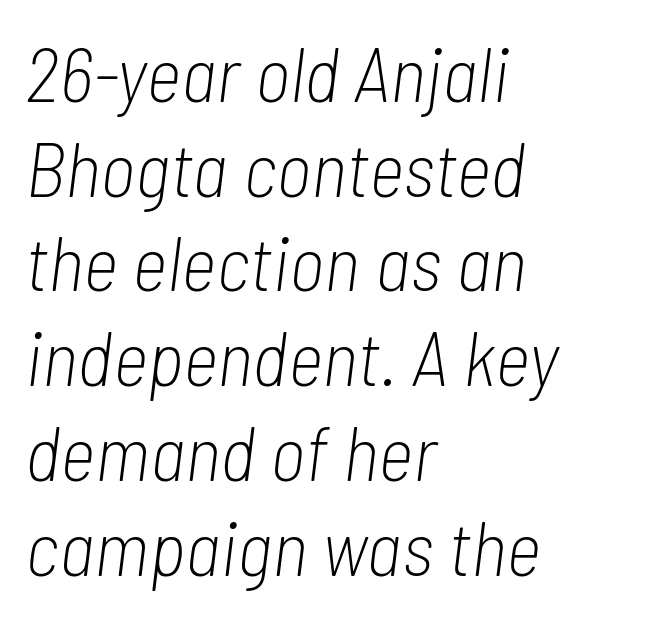
{"italic": "yes", "lean": "right", "slant_degrees": 7, "bold": "no", "weight": "light", "width": "condensed", "stroke_contrast": "low", "x_height": "medium", "monospaced": "no", "underline": "no", "align": "left", "line_spacing_ratio": 1.23, "letter_spacing": "normal", "letter_spacing_em": 0.0, "glyph_px": 77}
